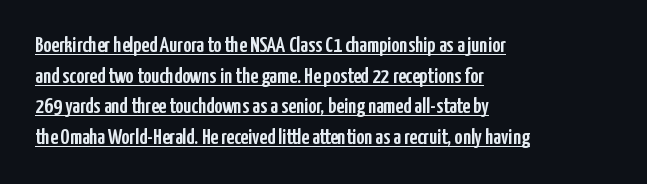
Q: Is the text italic (slanted)? A: No, it is upright.
Q: Is the text underlined? A: Yes.
Q: How is the paragraph aligned? A: Left-aligned.
Q: Is the spacing between letters normal or unusually wide? A: Normal.
Q: Is the spacing between lines tight, normal or loose? A: Normal.
